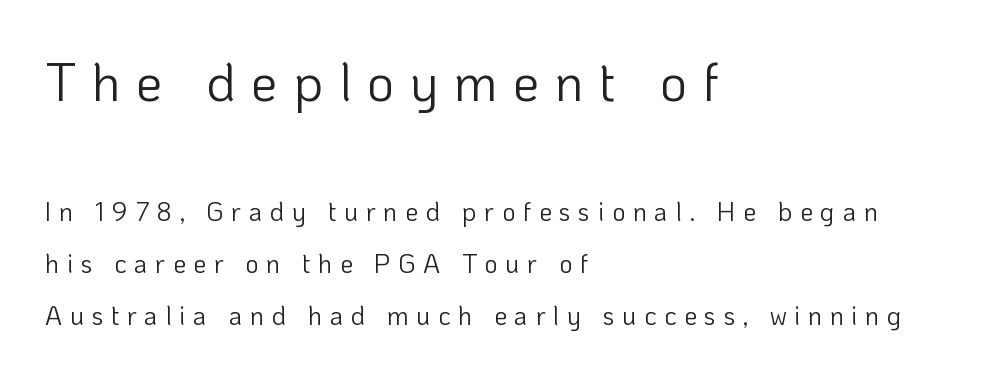
{"serif": "no", "italic": "no", "bold": "no", "weight": "light", "width": "normal", "stroke_contrast": "low", "x_height": "medium", "monospaced": "no", "underline": "no", "align": "left", "line_spacing": "loose", "line_spacing_ratio": 2.0, "letter_spacing": "wide", "letter_spacing_em": 0.29, "larger_block": "first", "size_ratio": 2.04, "glyph_px": 53}
